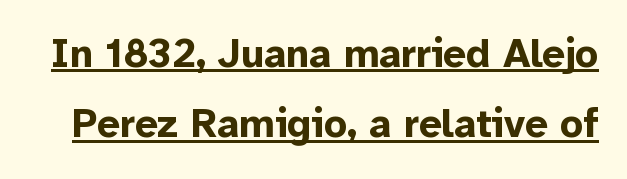
Q: Is the text bold? A: Yes.
Q: Is the text italic (slanted)? A: No, it is upright.
Q: Is the typeface a serif or a sans-serif typeface? A: Sans-serif.
Q: Is the text underlined? A: Yes.
Q: Is the spacing between letters normal or unusually wide? A: Normal.
Q: Width (condensed, normal, or wide)? A: Normal.
Q: Stroke contrast? A: Low.
Q: x-height? A: Medium.
Q: Monospaced? A: No.
